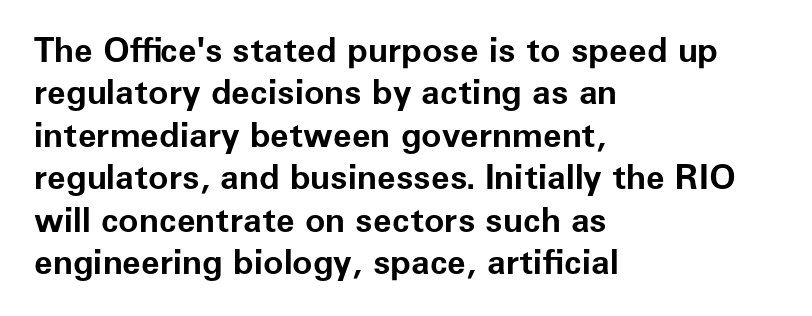
The image shows 34 px bold sans-serif type, upright; set left-aligned, normal line spacing (1.25x), normal letter spacing, not underlined; low stroke contrast and a medium x-height.
